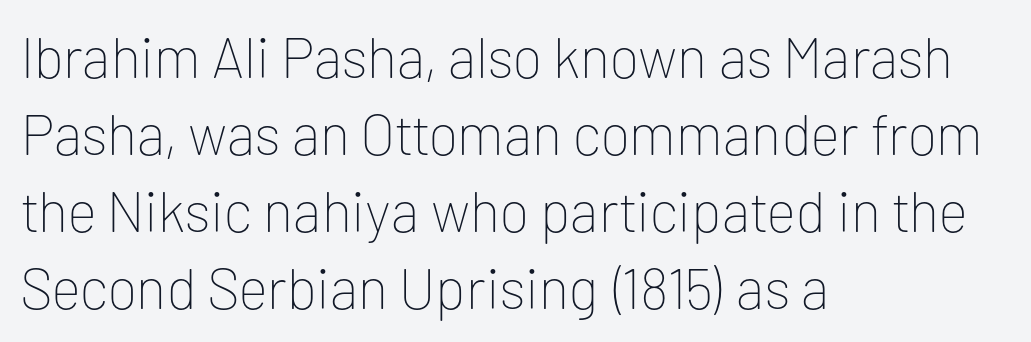
Q: Is the text bold? A: No.
Q: Is the text italic (slanted)? A: No, it is upright.
Q: Is the typeface a serif or a sans-serif typeface? A: Sans-serif.
Q: Is the text underlined? A: No.
Q: How is the paragraph aligned? A: Left-aligned.
Q: Is the spacing between letters normal or unusually wide? A: Normal.
Q: Is the spacing between lines tight, normal or loose? A: Normal.
Q: Width (condensed, normal, or wide)? A: Normal.
Q: Stroke contrast? A: Low.
Q: x-height? A: Medium.
Q: Monospaced? A: No.
